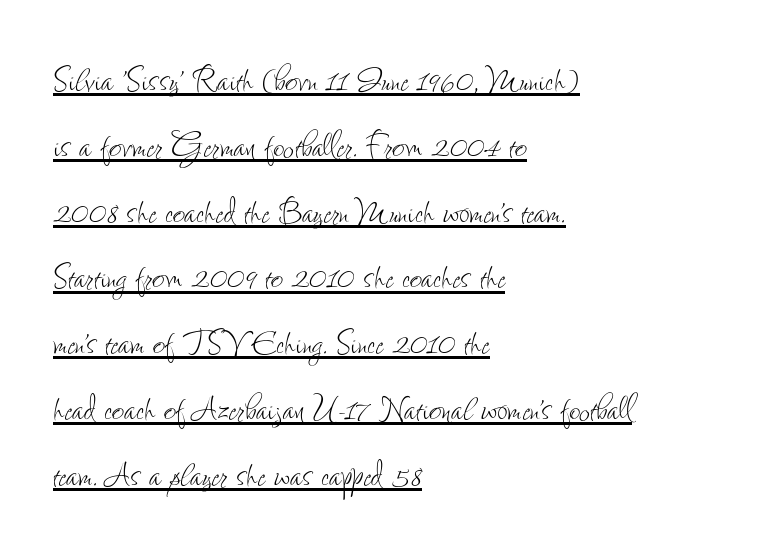
{"bold": "no", "weight": "thin", "width": "condensed", "stroke_contrast": "low", "x_height": "small", "monospaced": "no", "underline": "yes", "align": "left", "line_spacing": "normal", "line_spacing_ratio": 1.53, "letter_spacing": "normal", "letter_spacing_em": 0.0, "glyph_px": 43}
